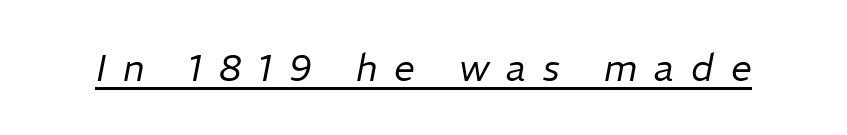
Each letter keeps its own natural width here, so spacing adapts to shape. Each line of the rendering has a horizontal stroke beneath the glyphs. Display-style spreading of the glyphs; the letterfit is very open. Slanted lettering throughout. The letterforms sit at book weight or below.
